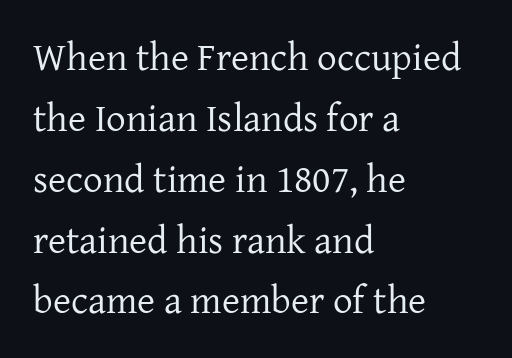
Proportional: the letters do not fall into vertical columns. A typesetter would mark this as roman, not italic. Has an underline been added? It has not. Does the leading feel generous? No, just average.
